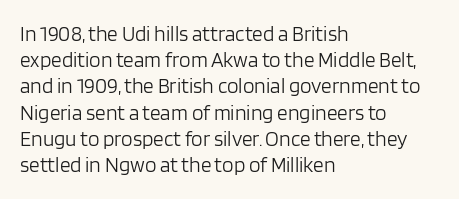
Q: Is the text bold? A: No.
Q: Is the text italic (slanted)? A: No, it is upright.
Q: Is the text underlined? A: No.
Q: How is the paragraph aligned? A: Left-aligned.
Q: Is the spacing between letters normal or unusually wide? A: Normal.
Q: Is the spacing between lines tight, normal or loose? A: Normal.
